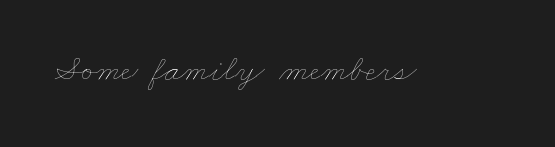
The image shows 36 px thin, wide type; set normal letter spacing, not underlined; low stroke contrast and a small x-height.
